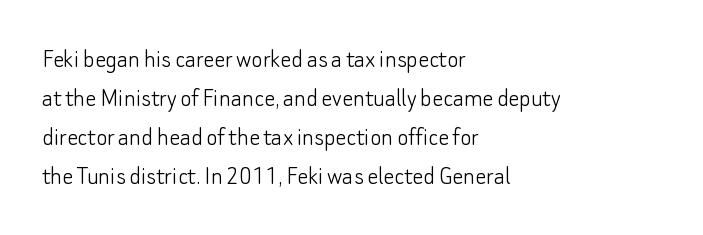
The image shows 27 px text type, upright; set left-aligned, normal line spacing (1.44x), normal letter spacing, not underlined.
